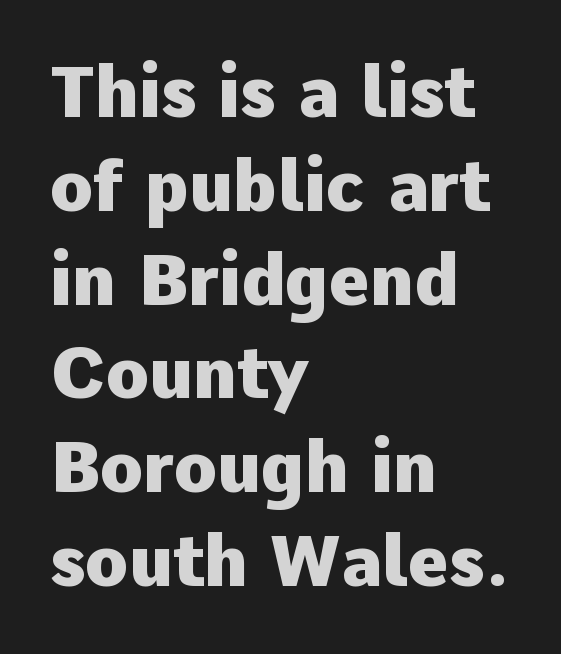
Nope, no serifs anywhere on these letters. Spacing between characters is what you'd get straight out of the box. The passage shown is emphatically bold. Words float on clear page, feet unadorned.
